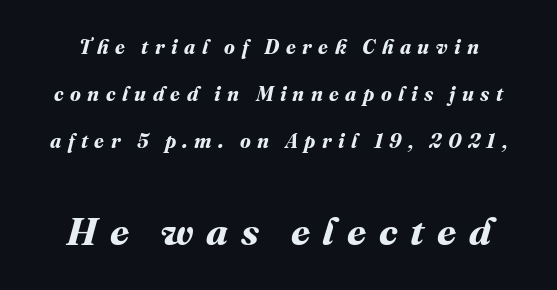
The image shows 39 px bold type; set loose line spacing (2.35x), unusually wide letter spacing (+0.32 em), not underlined; the second (bottom) block is 1.95x larger; medium stroke contrast and a medium x-height.
